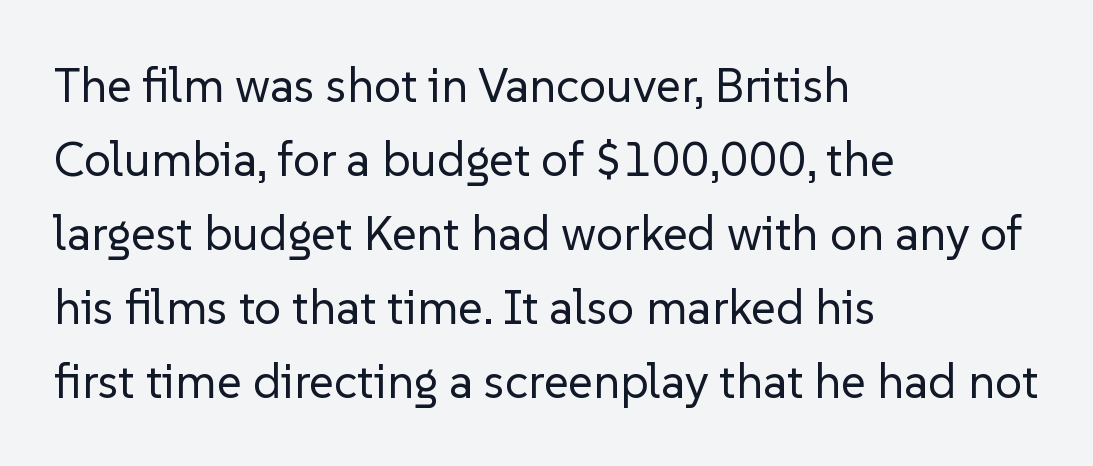
{"serif": "no", "italic": "no", "bold": "no", "weight": "regular", "width": "normal", "stroke_contrast": "low", "x_height": "medium", "monospaced": "no", "underline": "no", "align": "left", "line_spacing": "normal", "line_spacing_ratio": 1.54, "letter_spacing": "normal", "letter_spacing_em": 0.0, "glyph_px": 48}
